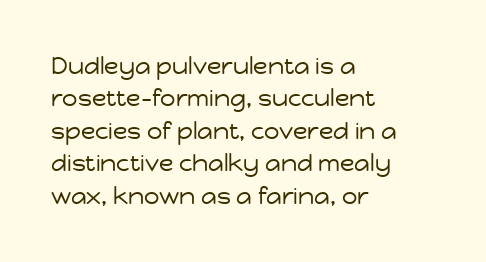
The image shows 24 px text type, upright; set left-aligned, normal line spacing (1.35x), normal letter spacing, not underlined.
